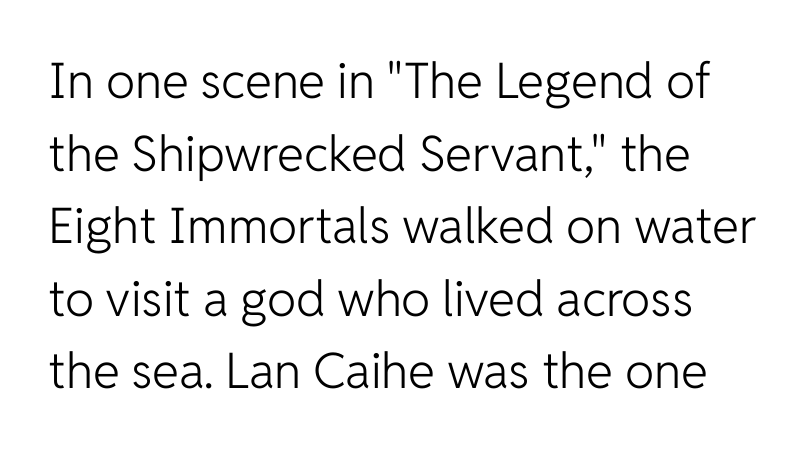
{"serif": "no", "italic": "no", "bold": "no", "weight": "light", "width": "normal", "stroke_contrast": "low", "x_height": "medium", "monospaced": "no", "underline": "no", "align": "left", "line_spacing": "normal", "line_spacing_ratio": 1.48, "letter_spacing": "normal", "letter_spacing_em": 0.0, "glyph_px": 49}
